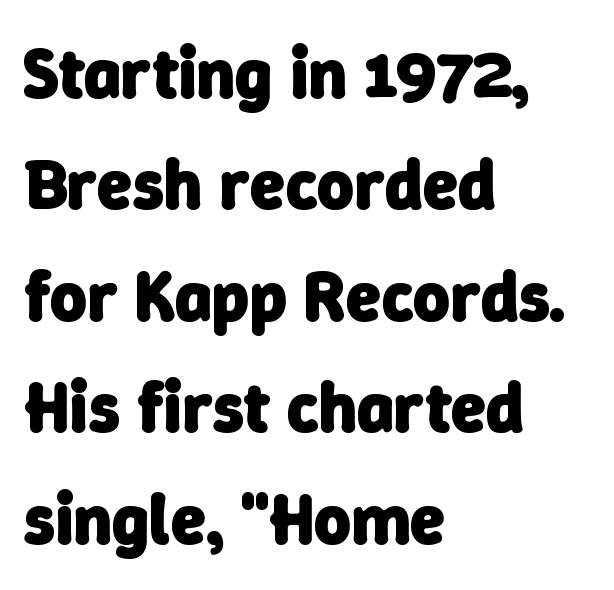
Compared with a centered layout, this one pins lines to the left instead. Type without underlining. Character widths vary here, with narrow letters taking less room than wide ones. Its strokes are broad and dark, the hallmark of bold type.
